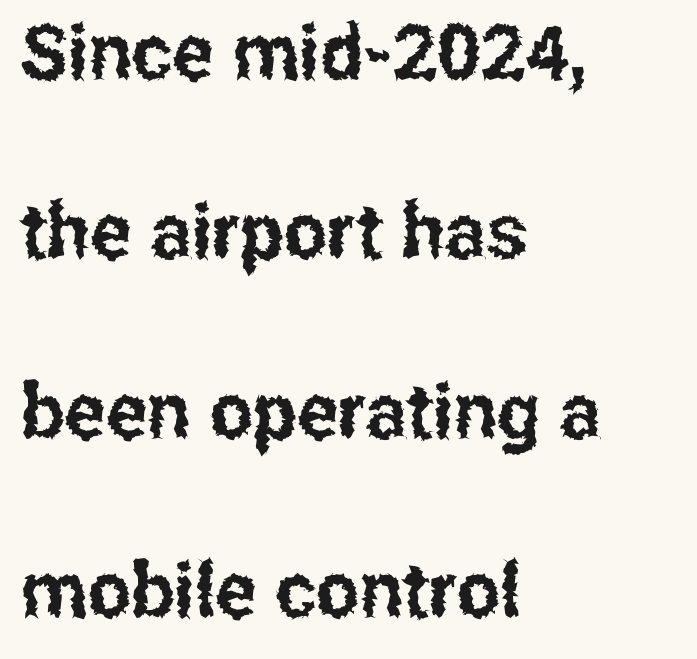
Q: Is the text italic (slanted)? A: No, it is upright.
Q: Is the typeface a serif or a sans-serif typeface? A: Sans-serif.
Q: Is the text underlined? A: No.
Q: How is the paragraph aligned? A: Left-aligned.
Q: Is the spacing between letters normal or unusually wide? A: Normal.
Q: Is the spacing between lines tight, normal or loose? A: Loose.
Q: Width (condensed, normal, or wide)? A: Condensed.
Q: Stroke contrast? A: Low.
Q: x-height? A: Medium.
Q: Monospaced? A: No.
